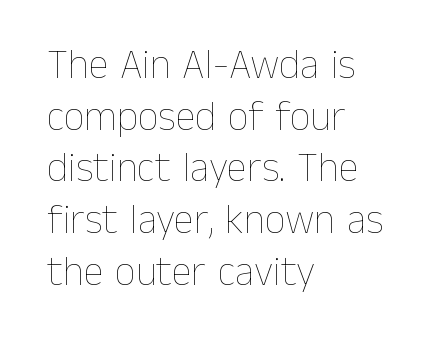
The image shows 41 px thin type, upright; set left-aligned, normal line spacing (1.26x), normal letter spacing, not underlined; low stroke contrast and a medium x-height.
